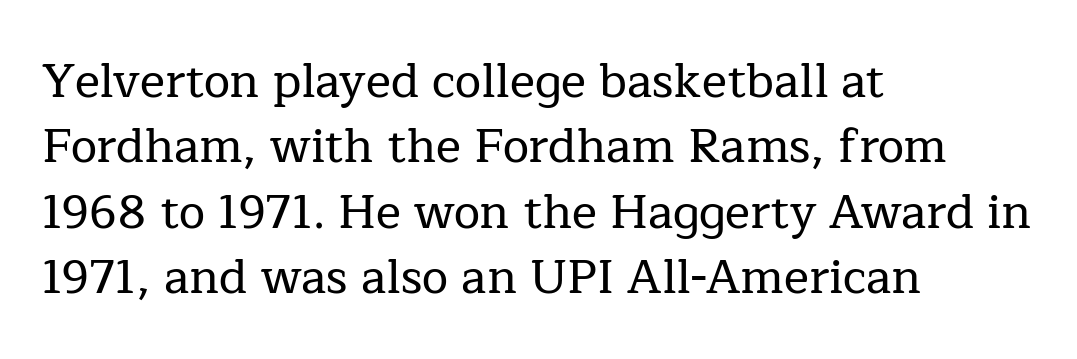
Notice how the stems are strictly vertical — no italics here. Note the varied advance widths — an 'i' is clearly narrower than an 'm'. Old-style or modern, the face here clearly has serifs. Has an underline been added? It has not. Honestly, the letter spacing is just normal — you wouldn't notice it. Rows of type keep a routine distance in the vertical direction.
